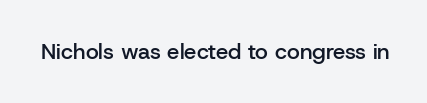
The image shows 22 px text type, upright; set normal letter spacing, not underlined.
